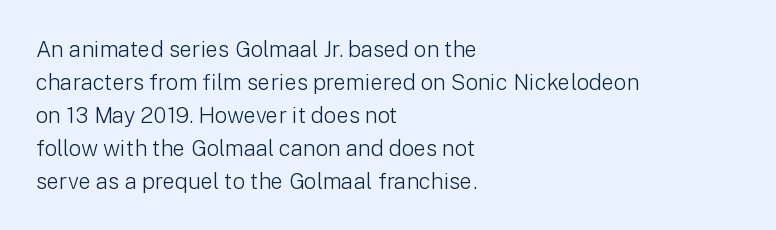
The image shows 22 px text type, upright; set left-aligned, normal line spacing (1.5x), normal letter spacing, not underlined.
